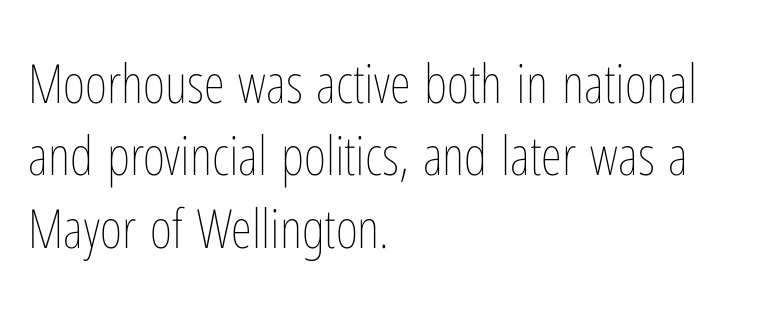
{"italic": "no", "bold": "no", "weight": "thin", "width": "condensed", "stroke_contrast": "low", "x_height": "medium", "monospaced": "no", "underline": "no", "align": "left", "line_spacing": "normal", "line_spacing_ratio": 1.34, "letter_spacing": "normal", "letter_spacing_em": 0.0, "glyph_px": 54}
